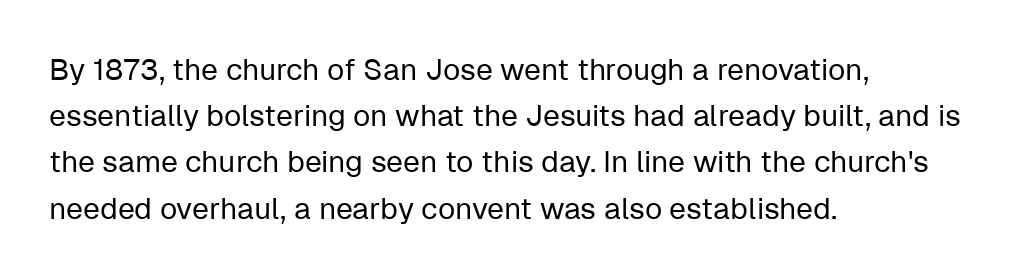
The image shows 30 px regular-weight sans-serif type, upright; set left-aligned, normal line spacing (1.54x), normal letter spacing, not underlined; low stroke contrast and a medium x-height.
